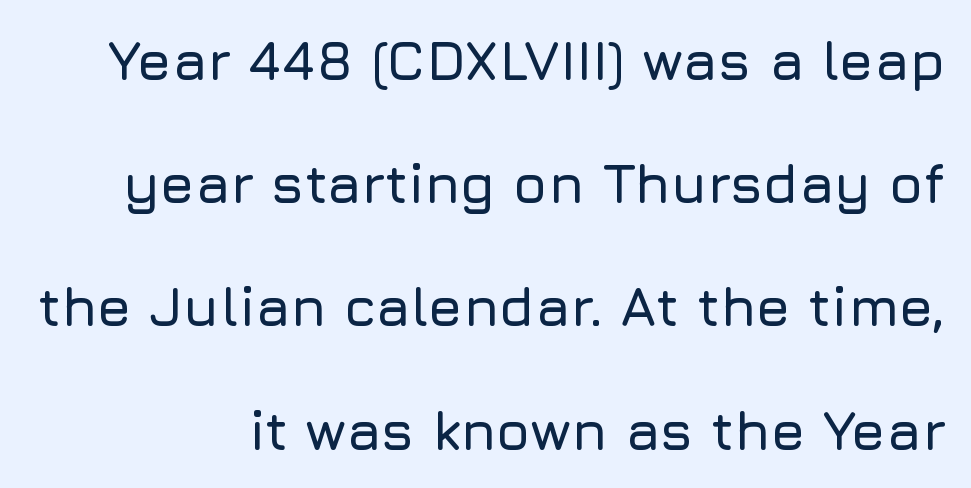
Q: Is the text italic (slanted)? A: No, it is upright.
Q: Is the typeface a serif or a sans-serif typeface? A: Sans-serif.
Q: Is the text underlined? A: No.
Q: How is the paragraph aligned? A: Right-aligned.
Q: Is the spacing between letters normal or unusually wide? A: Normal.
Q: Is the spacing between lines tight, normal or loose? A: Loose.
Q: Width (condensed, normal, or wide)? A: Normal.
Q: Stroke contrast? A: Low.
Q: x-height? A: Medium.
Q: Monospaced? A: No.
